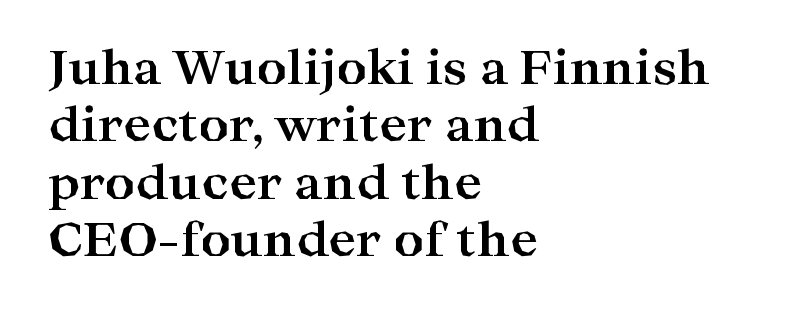
The image shows 47 px bold, wide serif type, upright; set left-aligned, line spacing 1.22x, normal letter spacing, not underlined; high stroke contrast and a medium x-height.
